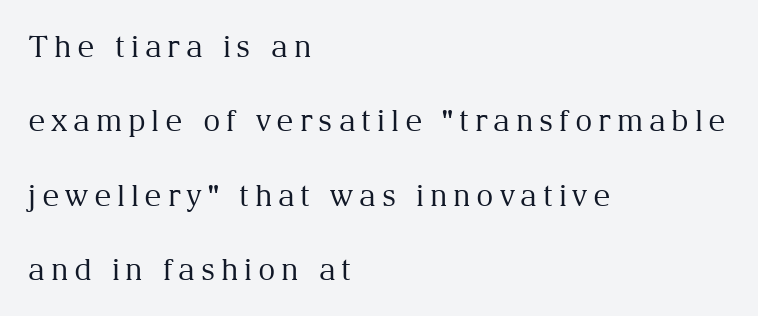
The image shows 30 px regular-weight serif type, upright; set left-aligned, loose line spacing (2.48x), not underlined; medium stroke contrast and a medium x-height.
